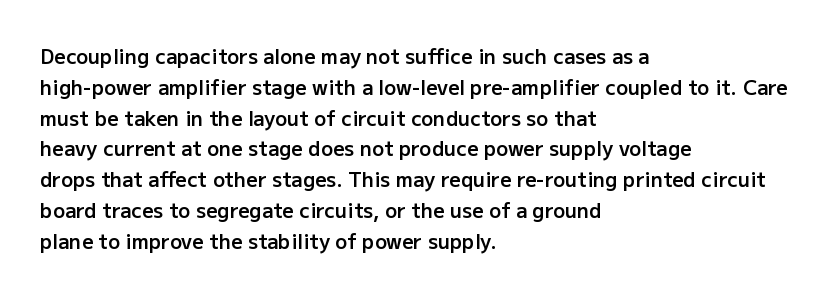
{"italic": "no", "bold": "semi", "underline": "no", "align": "left", "line_spacing": "normal", "line_spacing_ratio": 1.54, "letter_spacing": "normal", "letter_spacing_em": 0.0, "glyph_px": 20}
